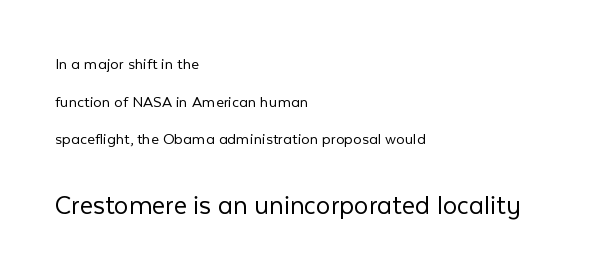
{"serif": "no", "italic": "no", "bold": "no", "weight": "light", "width": "normal", "stroke_contrast": "low", "x_height": "medium", "monospaced": "no", "underline": "no", "align": "left", "line_spacing": "loose", "line_spacing_ratio": 2.22, "letter_spacing": "normal", "letter_spacing_em": 0.0, "larger_block": "second", "size_ratio": 1.71, "glyph_px": 29}
